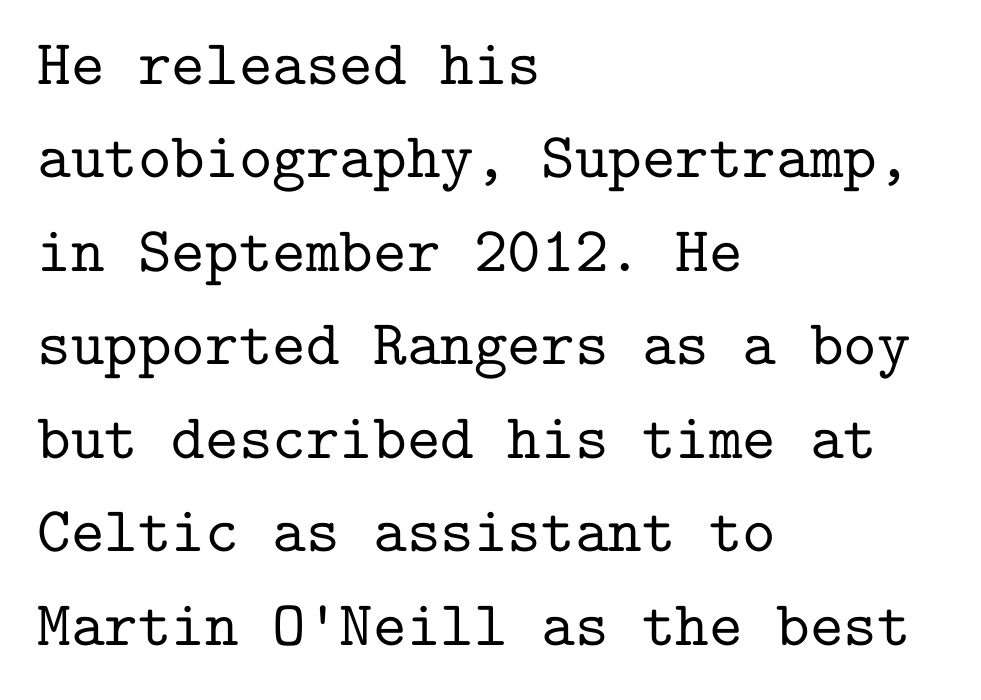
{"serif": "yes", "italic": "no", "width": "normal", "stroke_contrast": "low", "x_height": "medium", "monospaced": "yes", "underline": "no", "align": "left", "line_spacing": "normal", "line_spacing_ratio": 1.46, "letter_spacing": "normal", "letter_spacing_em": 0.0, "glyph_px": 64}
